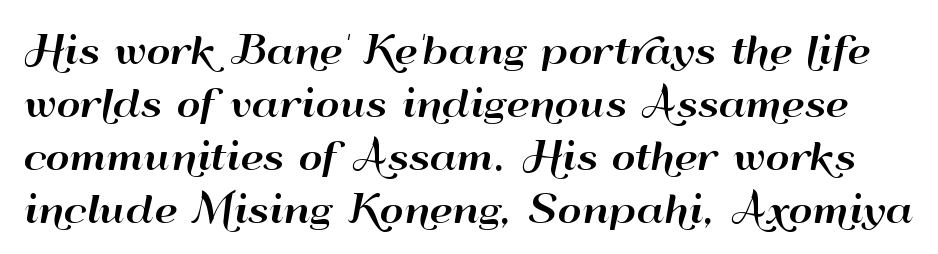
The image shows 37 px wide sans-serif type; set normal line spacing (1.43x), normal letter spacing, not underlined; high stroke contrast and a small x-height.
